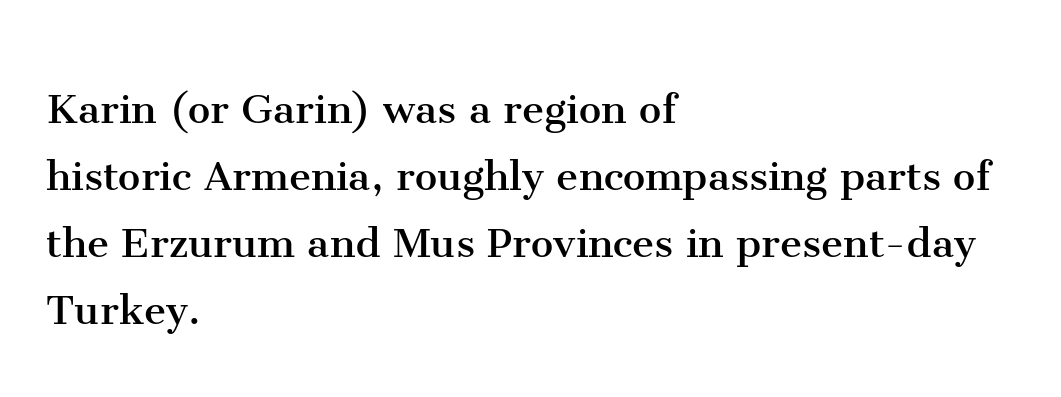
Q: Is the text bold? A: No.
Q: Is the text italic (slanted)? A: No, it is upright.
Q: Is the typeface a serif or a sans-serif typeface? A: Serif.
Q: Is the text underlined? A: No.
Q: How is the paragraph aligned? A: Left-aligned.
Q: Is the spacing between letters normal or unusually wide? A: Normal.
Q: Is the spacing between lines tight, normal or loose? A: Normal.
Q: Width (condensed, normal, or wide)? A: Normal.
Q: Stroke contrast? A: Medium.
Q: x-height? A: Medium.
Q: Monospaced? A: No.
